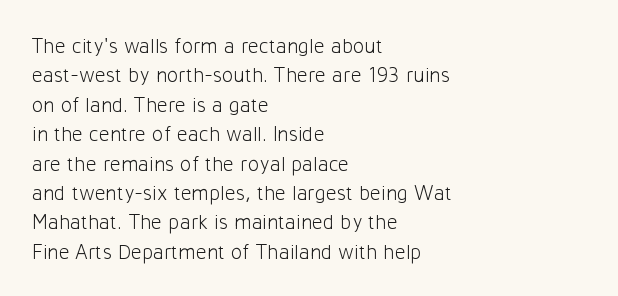
Q: Is the text bold? A: No.
Q: Is the text italic (slanted)? A: No, it is upright.
Q: Is the text underlined? A: No.
Q: How is the paragraph aligned? A: Left-aligned.
Q: Is the spacing between letters normal or unusually wide? A: Normal.
Q: Is the spacing between lines tight, normal or loose? A: Normal.
